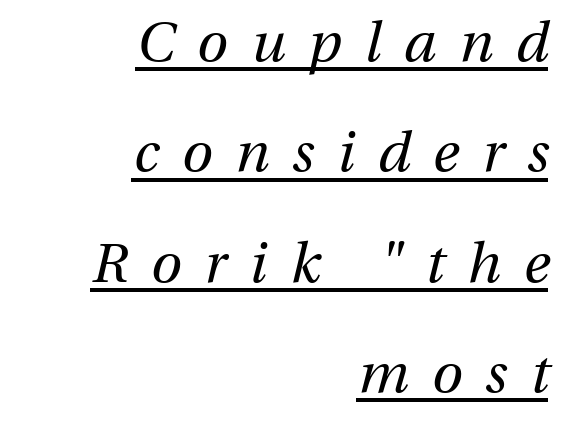
The image shows 56 px regular-weight type, italic (leaning right); set right-aligned, loose line spacing (1.97x), unusually wide letter spacing (+0.41 em), underlined; medium stroke contrast and a medium x-height.
